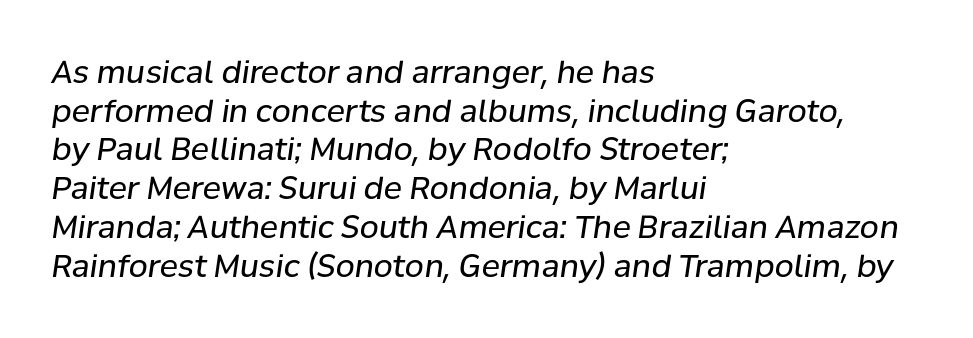
The image shows 31 px regular-weight type, italic (leaning right); set left-aligned, normal line spacing (1.25x), normal letter spacing, not underlined; low stroke contrast and a medium x-height.
